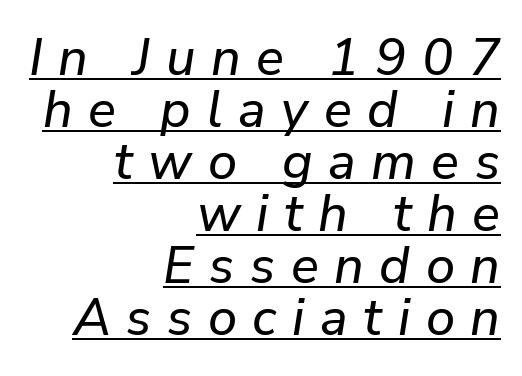
Q: Is the text italic (slanted)? A: Yes, it leans right by about 9 degrees.
Q: Is the text underlined? A: Yes.
Q: How is the paragraph aligned? A: Right-aligned.
Q: Is the spacing between letters normal or unusually wide? A: Unusually wide.
Q: Is the spacing between lines tight, normal or loose? A: Tight.
Q: Width (condensed, normal, or wide)? A: Normal.
Q: Stroke contrast? A: Low.
Q: x-height? A: Medium.
Q: Monospaced? A: No.
